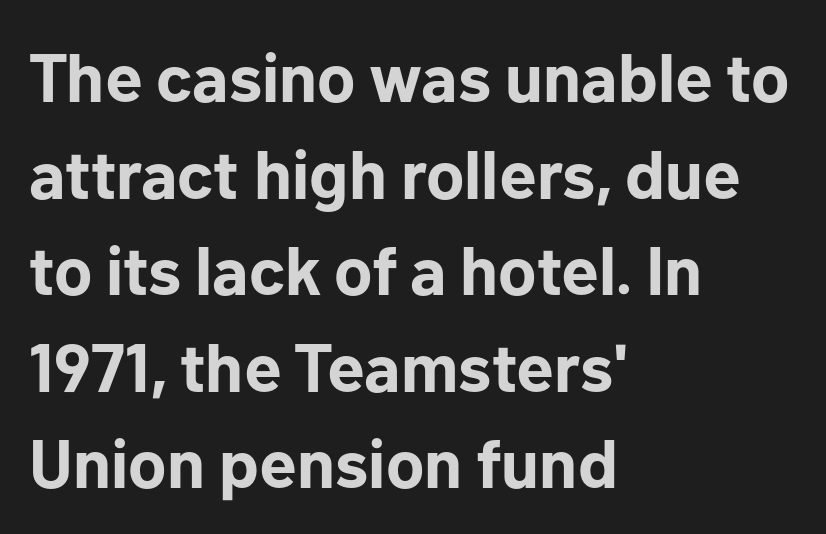
This sample has the flowing, uneven cadence of proportional lettering. Normally led — the rows are evenly, conventionally spaced. You could call the tracking neutral — neither tight nor loose. The strokes are fattened all the way to bold.
